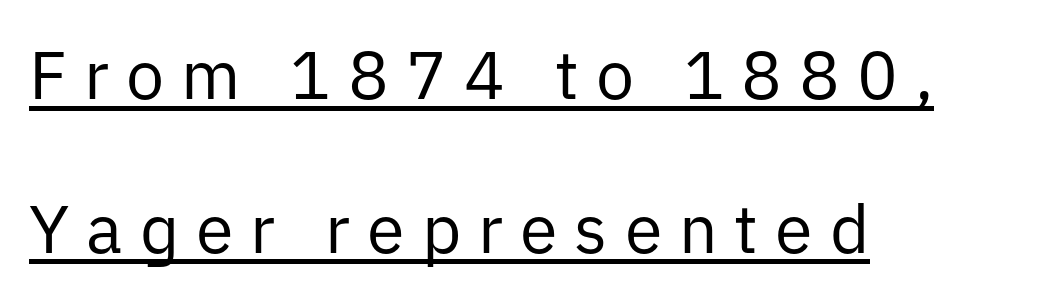
Q: Is the text bold? A: No.
Q: Is the text italic (slanted)? A: No, it is upright.
Q: Is the typeface a serif or a sans-serif typeface? A: Sans-serif.
Q: Is the text underlined? A: Yes.
Q: How is the paragraph aligned? A: Left-aligned.
Q: Is the spacing between letters normal or unusually wide? A: Unusually wide.
Q: Is the spacing between lines tight, normal or loose? A: Loose.
Q: Width (condensed, normal, or wide)? A: Normal.
Q: Stroke contrast? A: Low.
Q: x-height? A: Medium.
Q: Monospaced? A: No.
